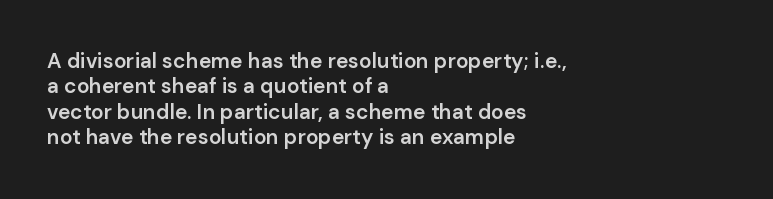
{"italic": "no", "bold": "semi", "underline": "no", "align": "left", "line_spacing_ratio": 1.21, "letter_spacing": "normal", "letter_spacing_em": 0.0, "glyph_px": 21}
